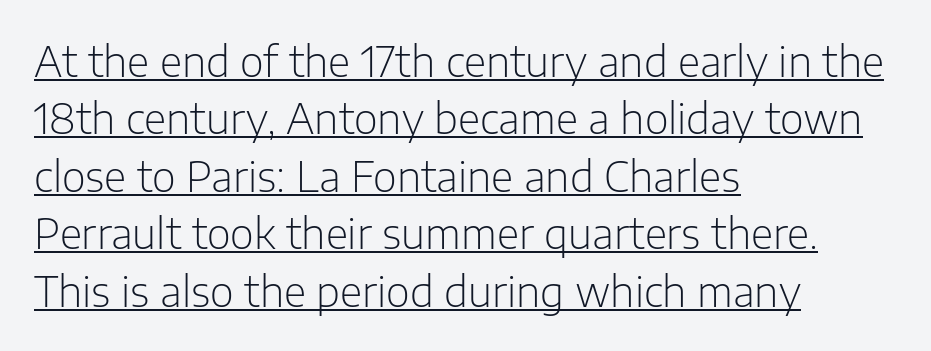
The rendering anchors every line to the left-hand side. The passage shown has conventional tracking throughout. Rows of type keep a routine distance in the vertical direction. Students, observe the line beneath the letters — that is underlining.
